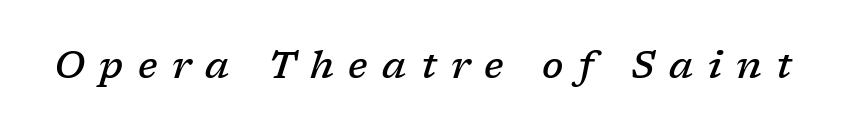
Is the type slanted? Yes — the strokes lean at a clear angle. Letters rest on an invisible, unmarked baseline. Varying glyph widths throughout — classic text-font behaviour. As a designer I'd log this as weight 600, semibold.
